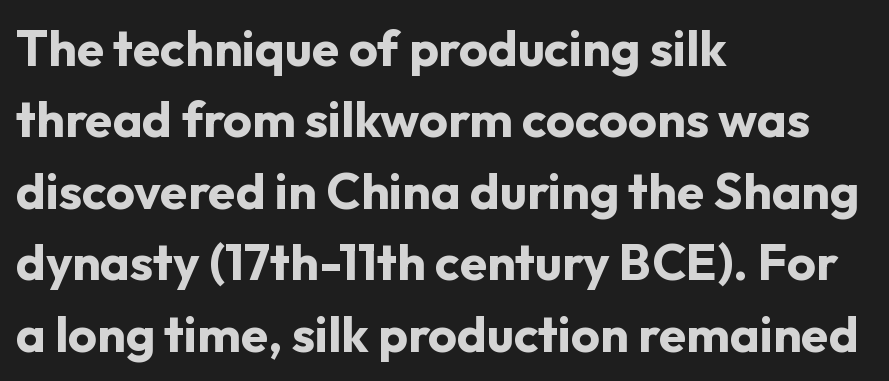
{"serif": "no", "italic": "no", "bold": "yes", "weight": "bold", "width": "normal", "stroke_contrast": "low", "x_height": "medium", "monospaced": "no", "underline": "no", "align": "left", "line_spacing": "normal", "line_spacing_ratio": 1.43, "letter_spacing": "normal", "letter_spacing_em": 0.0, "glyph_px": 50}
